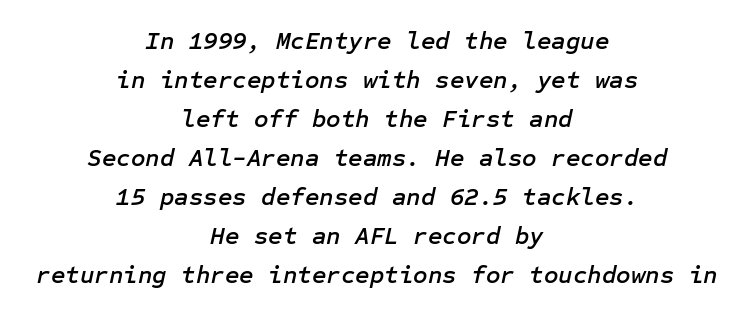
The image shows 25 px text type, italic (leaning right); set centered, normal line spacing (1.56x), normal letter spacing, not underlined.
